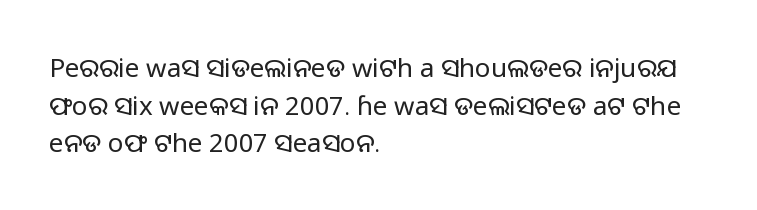
{"italic": "no", "bold": "no", "underline": "no", "align": "left", "line_spacing": "normal", "line_spacing_ratio": 1.45, "letter_spacing": "normal", "letter_spacing_em": 0.0, "glyph_px": 26}
